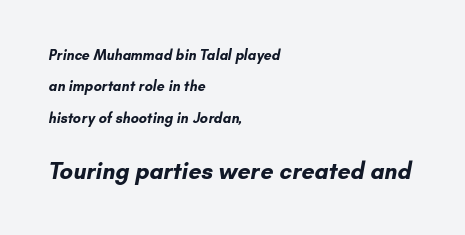
The image shows 23 px bold type; set left-aligned, loose line spacing (2.24x), normal letter spacing, not underlined; the second (bottom) block is 1.64x larger.
